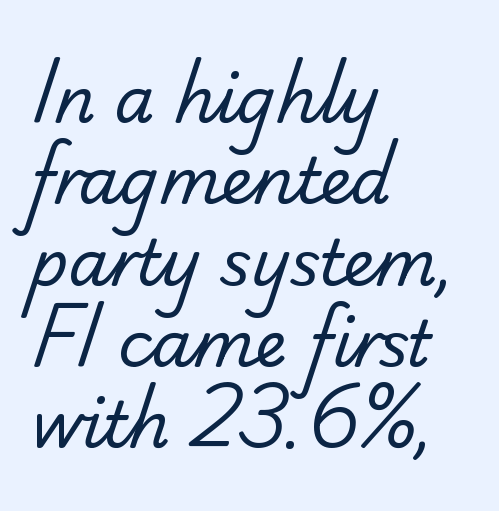
The image shows 64 px regular-weight sans-serif type; set left-aligned, normal line spacing (1.27x), normal letter spacing, not underlined; low stroke contrast and a small x-height.
